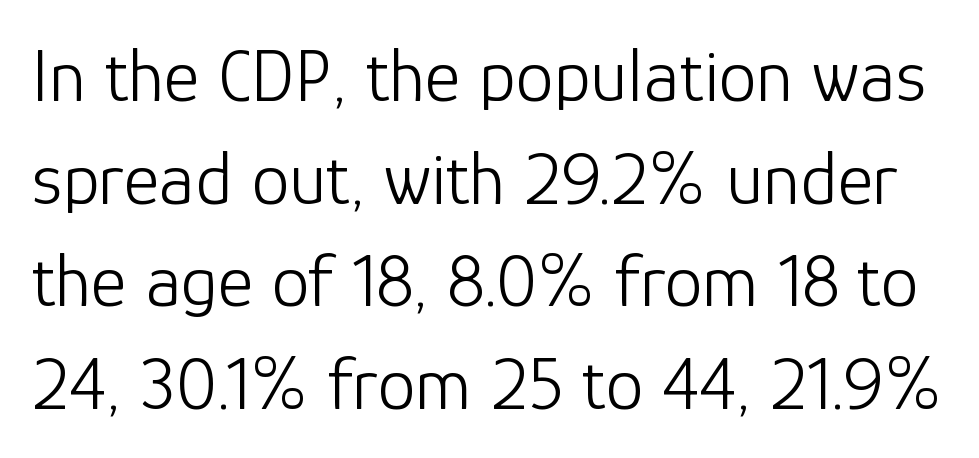
Q: Is the text bold? A: No.
Q: Is the text italic (slanted)? A: No, it is upright.
Q: Is the typeface a serif or a sans-serif typeface? A: Sans-serif.
Q: Is the text underlined? A: No.
Q: Is the spacing between letters normal or unusually wide? A: Normal.
Q: Is the spacing between lines tight, normal or loose? A: Normal.
Q: Width (condensed, normal, or wide)? A: Normal.
Q: Stroke contrast? A: Low.
Q: x-height? A: Medium.
Q: Monospaced? A: No.
